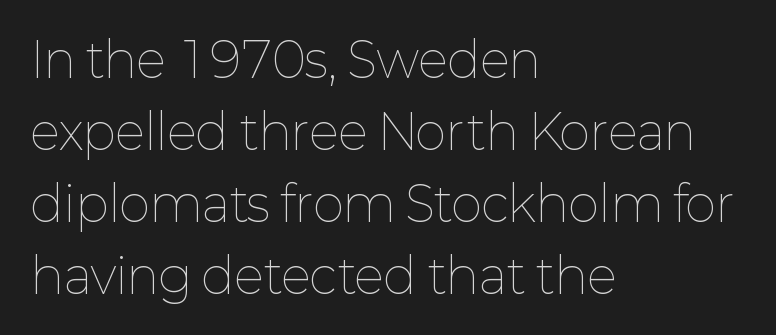
If you drew a line through each stem, it would be perfectly vertical. This block has exactly the height ordinary leading produces. The letters advance in unequal steps, a hallmark of proportional type. One-word summary of the alignment: left.
